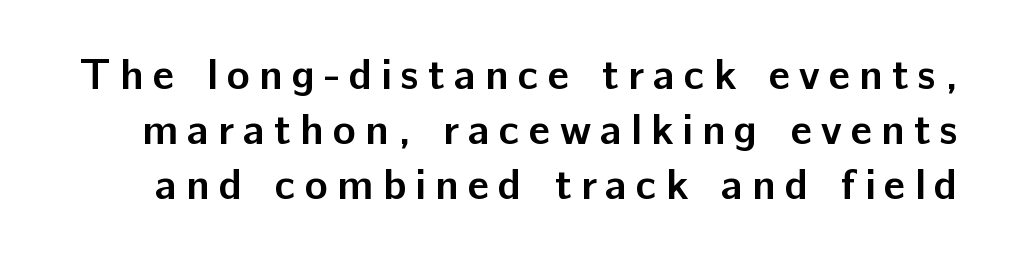
This is sans-serif lettering, the kind often seen on screens and signage. This rendering features lettering with no underline. Vertical spacing — default. Inter-character spacing is expanded well beyond the font's built-in metrics.
